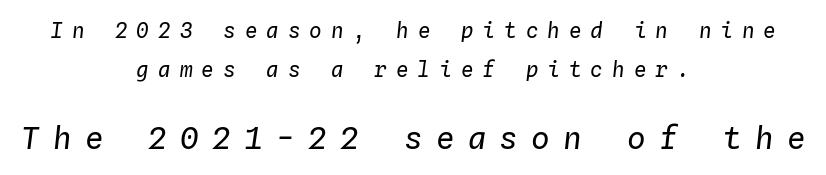
The image shows 31 px regular-weight type, italic (leaning right), monospaced; set centered, line spacing 1.84x, unusually wide letter spacing (+0.43 em), not underlined; the second (bottom) block is 1.48x larger; low stroke contrast and a medium x-height.
